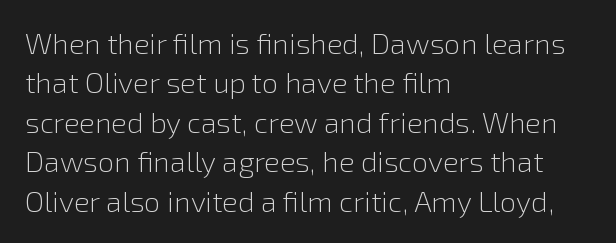
The string is rendered with underlining switched off. Summary of vertical rhythm: regular, with standard interline spacing. Typographically, this falls in the sans-serif category. Typeset ragged right — the left edge is the straight one.
